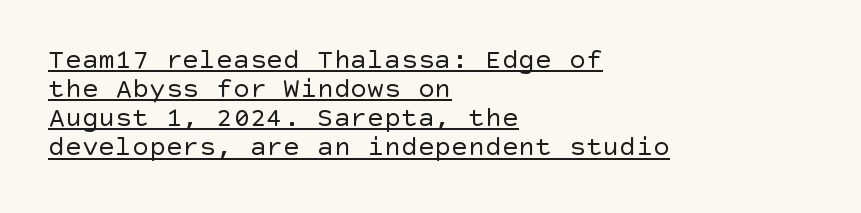
Q: Is the text bold? A: No.
Q: Is the text italic (slanted)? A: No, it is upright.
Q: Is the typeface a serif or a sans-serif typeface? A: Sans-serif.
Q: Is the text underlined? A: Yes.
Q: How is the paragraph aligned? A: Left-aligned.
Q: Is the spacing between letters normal or unusually wide? A: Normal.
Q: Is the spacing between lines tight, normal or loose? A: Tight.
Q: Width (condensed, normal, or wide)? A: Normal.
Q: x-height? A: Large.
